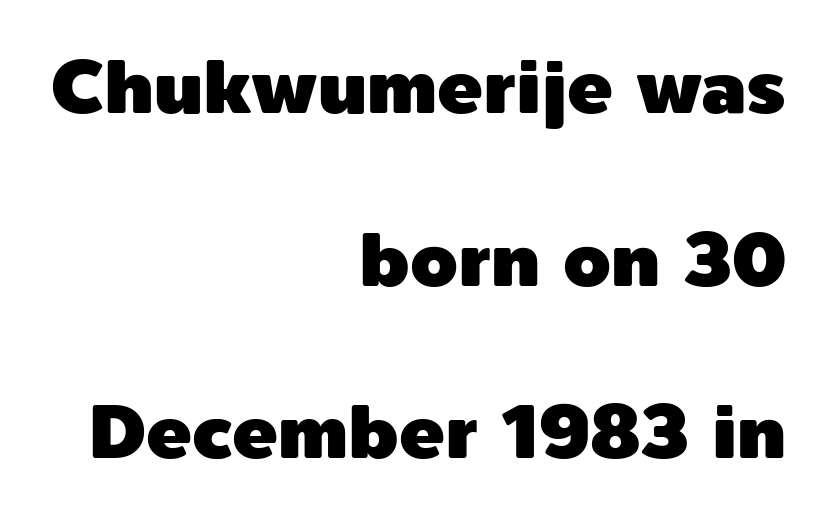
{"serif": "no", "italic": "no", "width": "normal", "x_height": "medium", "monospaced": "no", "underline": "no", "align": "right", "line_spacing": "loose", "line_spacing_ratio": 2.27, "letter_spacing": "normal", "letter_spacing_em": 0.0, "glyph_px": 76}
